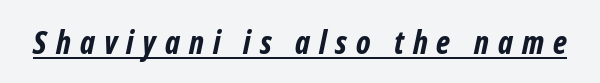
Q: Is the text bold? A: Yes.
Q: Is the typeface a serif or a sans-serif typeface? A: Sans-serif.
Q: Is the text underlined? A: Yes.
Q: Is the spacing between letters normal or unusually wide? A: Unusually wide.
Q: Width (condensed, normal, or wide)? A: Condensed.
Q: Stroke contrast? A: Low.
Q: x-height? A: Medium.
Q: Monospaced? A: No.
